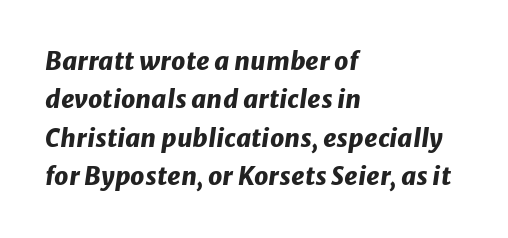
Q: Is the text bold? A: Yes.
Q: Is the text italic (slanted)? A: Yes, it leans right by about 8 degrees.
Q: Is the text underlined? A: No.
Q: How is the paragraph aligned? A: Left-aligned.
Q: Is the spacing between letters normal or unusually wide? A: Normal.
Q: Is the spacing between lines tight, normal or loose? A: Normal.
